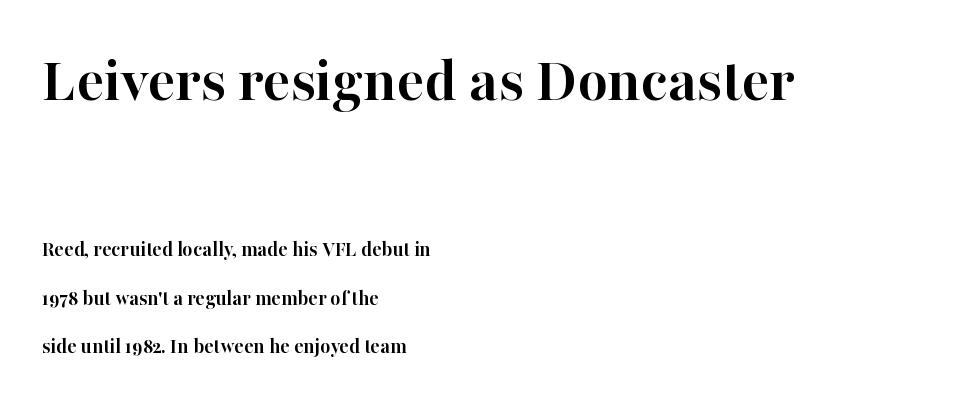
The rendering uses natural spacing where letterforms have individual widths. Examine the stroke ends and you'll spot serifs. This layout puts the oversized block above and the modest block below. Notice how thick the strokes are: this is what a full bold looks like. Clear beneath every line of the passage. Visually the block forms a straight wall on the left and a jagged coastline on the right.
